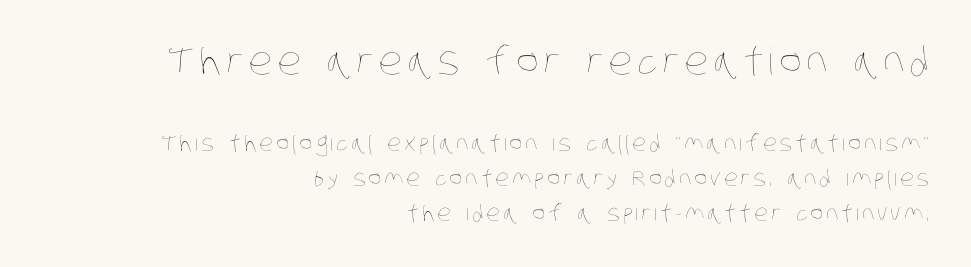
Q: Is the text bold? A: No.
Q: Is the text underlined? A: No.
Q: How is the paragraph aligned? A: Right-aligned.
Q: Is the spacing between lines tight, normal or loose? A: Normal.
Q: Which block of text is set in a larger size, the first (top) or the second (bottom)? A: The first (top) one.
Q: Width (condensed, normal, or wide)? A: Condensed.
Q: Stroke contrast? A: Low.
Q: x-height? A: Large.
Q: Monospaced? A: No.
